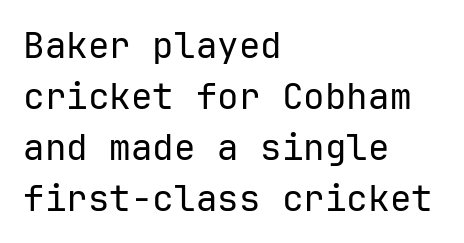
The image shows 36 px regular-weight sans-serif type, upright; set left-aligned, normal line spacing (1.42x), normal letter spacing, not underlined; low stroke contrast and a medium x-height.
